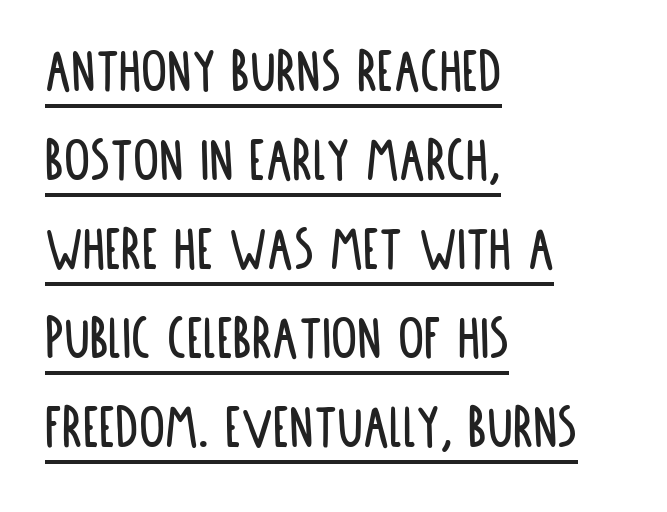
Q: Is the text italic (slanted)? A: No, it is upright.
Q: Is the typeface a serif or a sans-serif typeface? A: Sans-serif.
Q: Is the text underlined? A: Yes.
Q: How is the paragraph aligned? A: Left-aligned.
Q: Is the spacing between letters normal or unusually wide? A: Normal.
Q: Is the spacing between lines tight, normal or loose? A: Normal.
Q: Width (condensed, normal, or wide)? A: Condensed.
Q: Stroke contrast? A: Low.
Q: x-height? A: Large.
Q: Monospaced? A: No.
